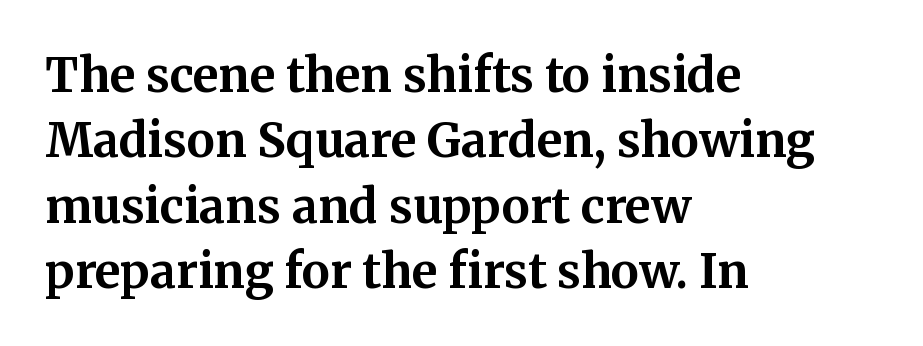
Has an underline been added? It has not. Its strokes are broad and dark, the hallmark of bold type. Characters remain perfectly vertical along every line. Spacing verdict: proportional, widths tailored to each character. The setting favours the left margin, as ordinary paragraphs usually do. Students, note that the glyphs here touch the page at normal intervals.
